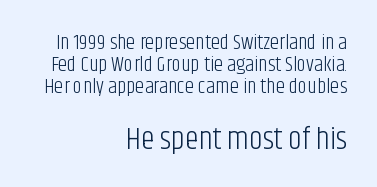
Note the varied advance widths — an 'i' is clearly narrower than an 'm'. Descenders are the only things crossing below the line. Horizontal bands of white between lines are thin slivers. This rendering leaves character spacing at its baseline value. Each letter's strokes conclude bluntly, with no projecting serifs.
